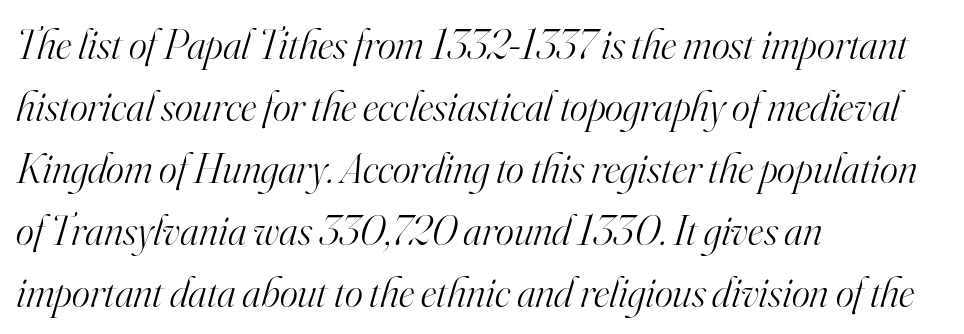
Q: Is the text bold? A: No.
Q: Is the text italic (slanted)? A: Yes, it leans right by about 16 degrees.
Q: Is the typeface a serif or a sans-serif typeface? A: Serif.
Q: Is the text underlined? A: No.
Q: How is the paragraph aligned? A: Left-aligned.
Q: Is the spacing between letters normal or unusually wide? A: Normal.
Q: Is the spacing between lines tight, normal or loose? A: Normal.
Q: Width (condensed, normal, or wide)? A: Normal.
Q: Stroke contrast? A: High.
Q: x-height? A: Small.
Q: Monospaced? A: No.
